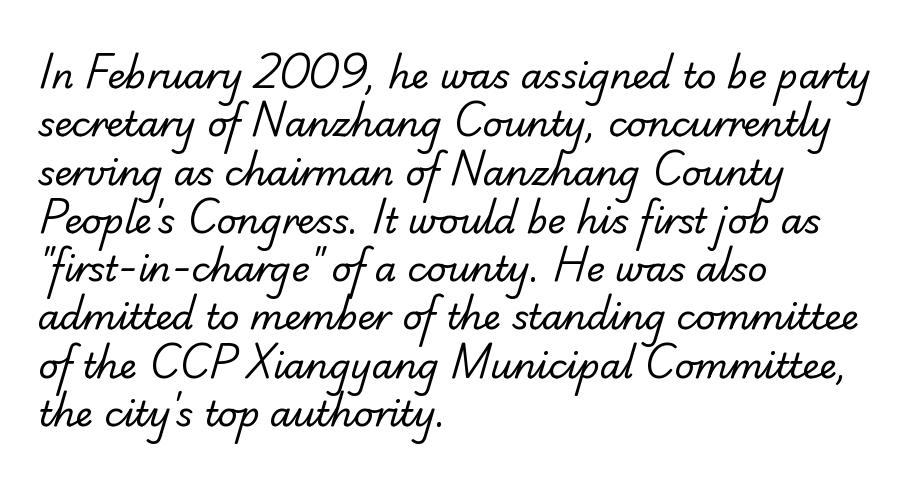
Q: Is the text bold? A: No.
Q: Is the typeface a serif or a sans-serif typeface? A: Sans-serif.
Q: Is the text underlined? A: No.
Q: How is the paragraph aligned? A: Left-aligned.
Q: Is the spacing between letters normal or unusually wide? A: Normal.
Q: Is the spacing between lines tight, normal or loose? A: Normal.
Q: Width (condensed, normal, or wide)? A: Normal.
Q: Stroke contrast? A: Low.
Q: x-height? A: Small.
Q: Monospaced? A: No.
